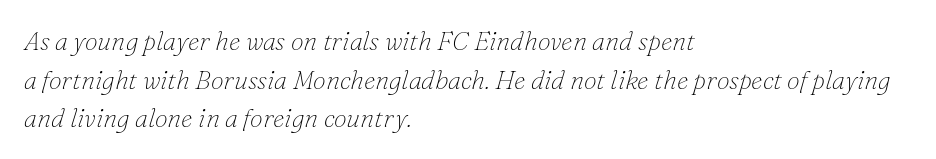
The specimen reads as italic at a glance. Baseline-to-baseline distance is the conventional proportion of letter height. Beneath every word, the page is bare. Visually the block forms a straight wall on the left and a jagged coastline on the right. Stem width sits at or under what a default text font uses. This rendering leaves character spacing at its baseline value.
